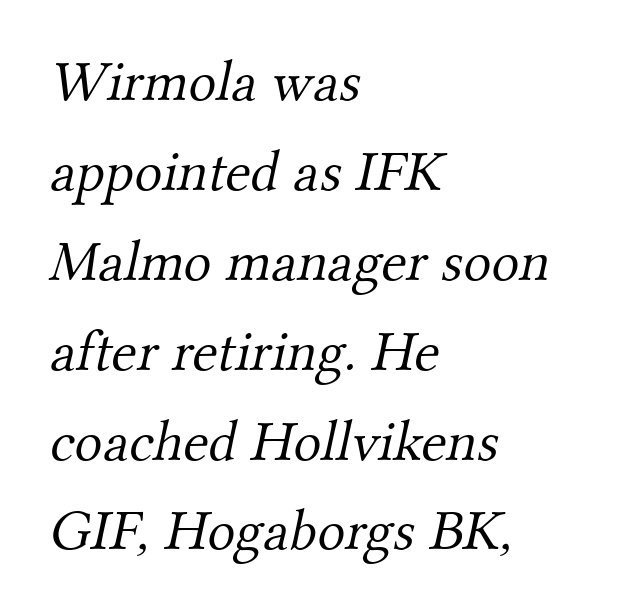
Each row of text sits above clean, open space. Heaviness? Minimal to ordinary, like unemphasized prose. A typesetter would call this proportional, since set widths differ per character. This sample uses plain, unmodified letter spacing.
